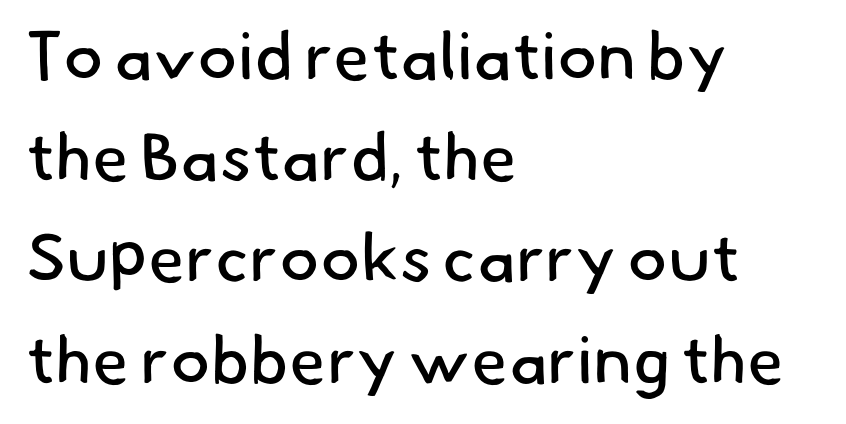
The image shows 67 px regular-weight sans-serif type; set left-aligned, normal line spacing (1.51x), normal letter spacing, not underlined; low stroke contrast and a small x-height.
